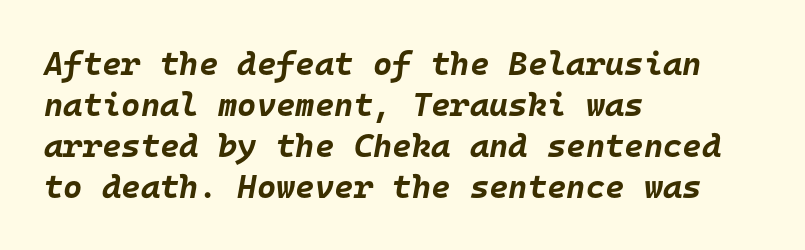
Q: Is the text bold? A: Yes.
Q: Is the text italic (slanted)? A: Yes, it leans right by about 10 degrees.
Q: Is the text underlined? A: No.
Q: How is the paragraph aligned? A: Left-aligned.
Q: Is the spacing between letters normal or unusually wide? A: Normal.
Q: Width (condensed, normal, or wide)? A: Normal.
Q: Stroke contrast? A: Low.
Q: x-height? A: Large.
Q: Monospaced? A: Yes.
